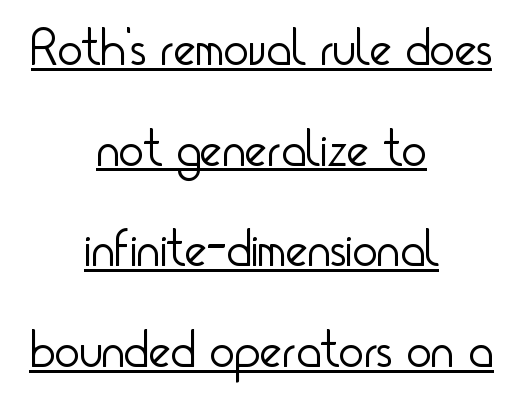
The image shows 53 px light, condensed sans-serif type, upright; set centered, loose line spacing (1.9x), normal letter spacing, underlined; low stroke contrast and a small x-height.
